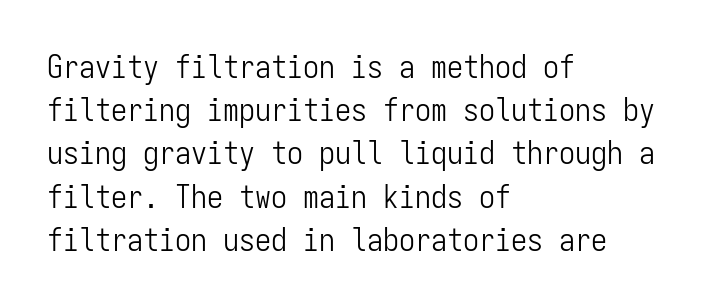
Fixed-width glyphs throughout — classic coding-font behaviour. Nothing heavy about these letters — not bold at all. In terms of posture, this sample is upright. Descenders are the only things crossing below the line.
